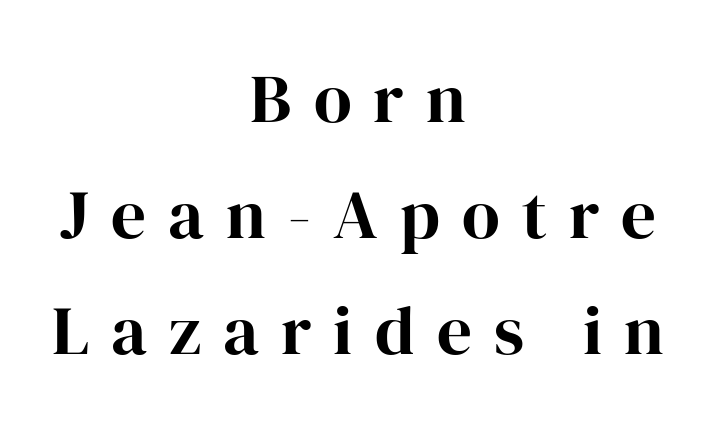
The image shows 69 px serif type, upright; set centered, normal line spacing (1.68x), unusually wide letter spacing (+0.32 em), not underlined; high stroke contrast and a medium x-height.
